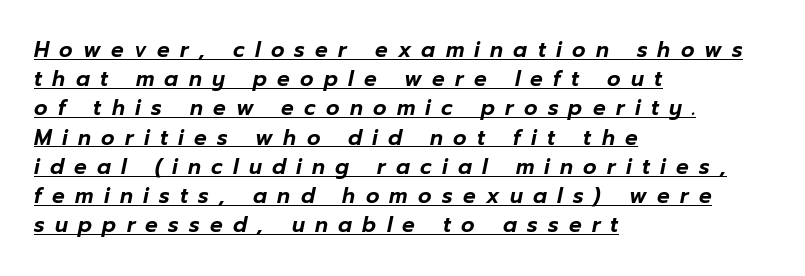
{"italic": "yes", "lean": "right", "slant_degrees": 12, "underline": "yes", "align": "left", "line_spacing": "normal", "line_spacing_ratio": 1.39, "letter_spacing": "wide", "letter_spacing_em": 0.49, "glyph_px": 21}
